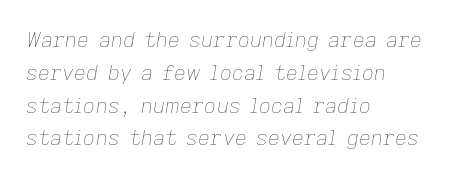
The image shows 21 px text type, italic (leaning right); set left-aligned, normal line spacing (1.56x), normal letter spacing, not underlined.
